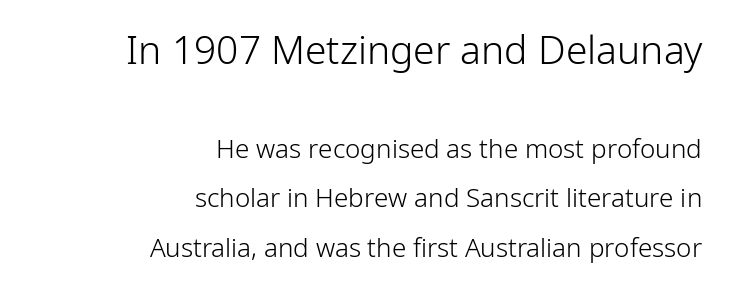
{"serif": "no", "italic": "no", "bold": "no", "weight": "light", "width": "normal", "stroke_contrast": "low", "x_height": "medium", "monospaced": "no", "underline": "no", "align": "right", "line_spacing": "loose", "line_spacing_ratio": 1.91, "letter_spacing": "normal", "letter_spacing_em": 0.0, "larger_block": "first", "size_ratio": 1.5, "glyph_px": 39}
